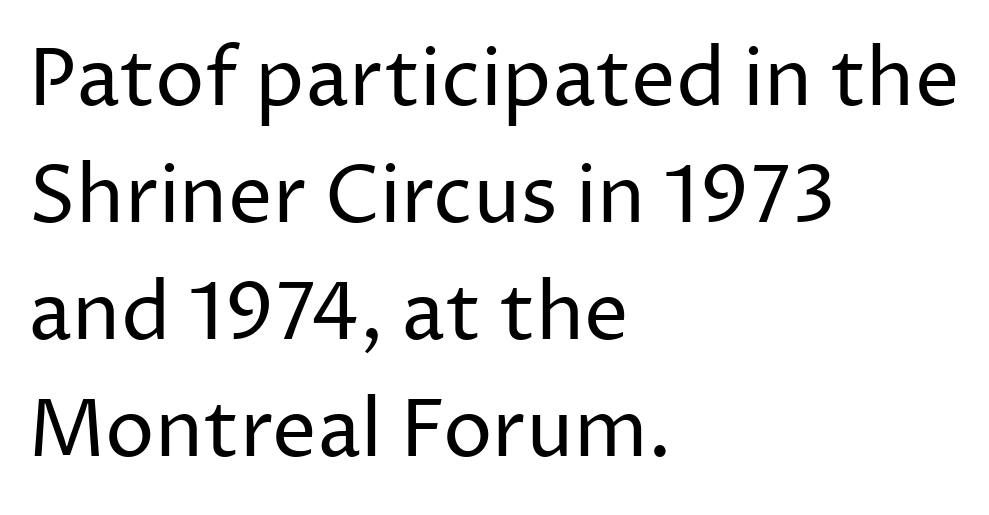
{"serif": "no", "italic": "no", "bold": "no", "weight": "regular", "width": "normal", "stroke_contrast": "low", "x_height": "medium", "monospaced": "no", "underline": "no", "align": "left", "line_spacing": "normal", "line_spacing_ratio": 1.48, "letter_spacing": "normal", "letter_spacing_em": 0.0, "glyph_px": 79}
